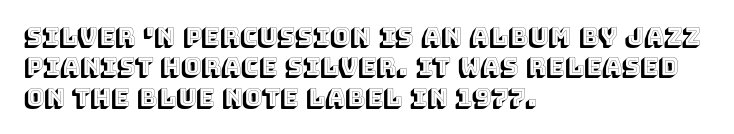
{"italic": "no", "underline": "no", "align": "left", "line_spacing": "normal", "line_spacing_ratio": 1.27, "letter_spacing": "normal", "letter_spacing_em": 0.0, "glyph_px": 24}
